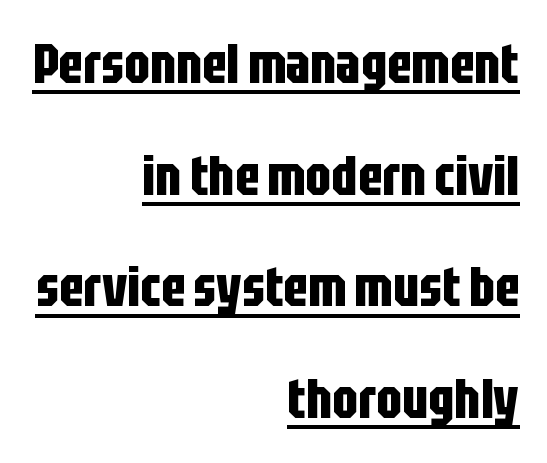
Q: Is the text bold? A: Yes.
Q: Is the text italic (slanted)? A: No, it is upright.
Q: Is the typeface a serif or a sans-serif typeface? A: Sans-serif.
Q: Is the text underlined? A: Yes.
Q: How is the paragraph aligned? A: Right-aligned.
Q: Is the spacing between letters normal or unusually wide? A: Normal.
Q: Is the spacing between lines tight, normal or loose? A: Loose.
Q: Width (condensed, normal, or wide)? A: Condensed.
Q: Stroke contrast? A: Low.
Q: x-height? A: Large.
Q: Monospaced? A: No.
